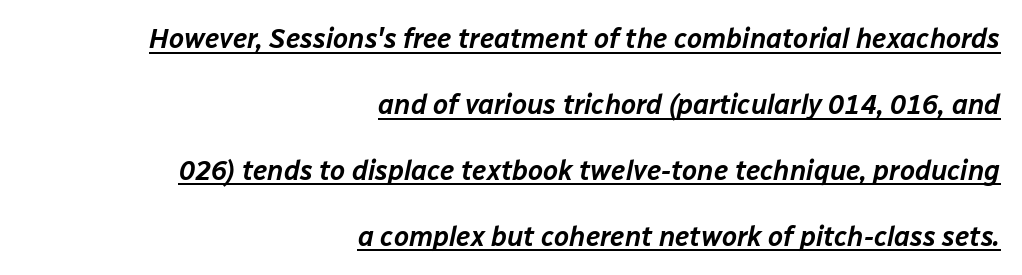
The image shows 27 px text type, italic (leaning right); set right-aligned, loose line spacing (2.44x), normal letter spacing, underlined.
